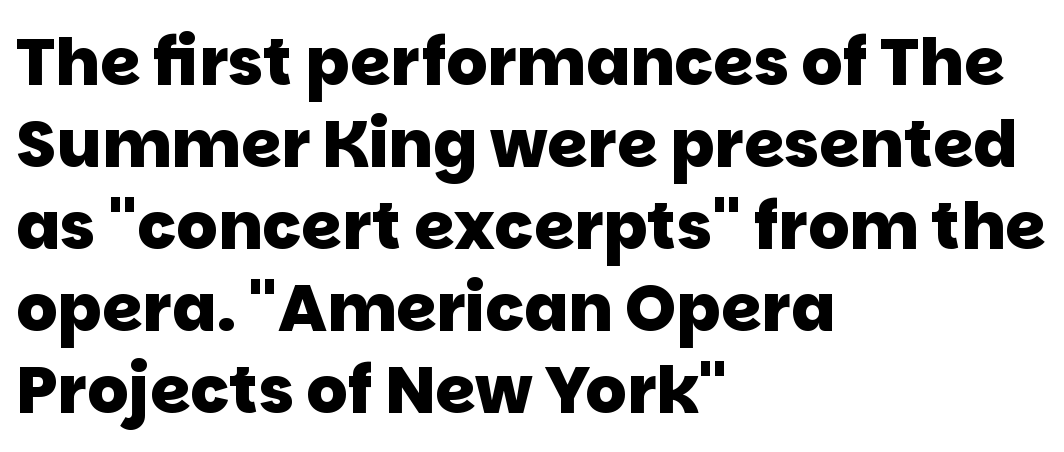
The image shows 65 px heavy sans-serif type; set left-aligned, normal line spacing (1.26x), normal letter spacing, not underlined; low stroke contrast and a large x-height.
